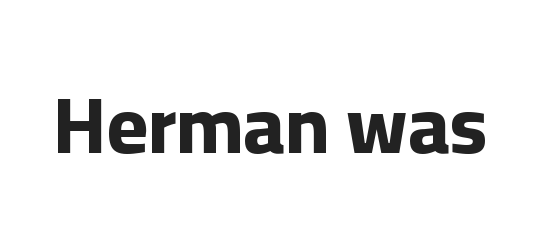
{"serif": "no", "italic": "no", "bold": "yes", "weight": "bold", "width": "normal", "stroke_contrast": "low", "x_height": "medium", "monospaced": "no", "underline": "no", "letter_spacing": "normal", "letter_spacing_em": 0.0, "glyph_px": 79}
